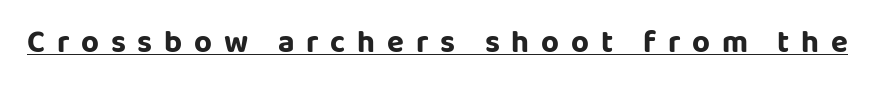
Q: Is the text bold? A: Yes.
Q: Is the text italic (slanted)? A: No, it is upright.
Q: Is the typeface a serif or a sans-serif typeface? A: Sans-serif.
Q: Is the text underlined? A: Yes.
Q: Is the spacing between letters normal or unusually wide? A: Unusually wide.
Q: Width (condensed, normal, or wide)? A: Normal.
Q: Stroke contrast? A: Low.
Q: x-height? A: Large.
Q: Monospaced? A: No.
